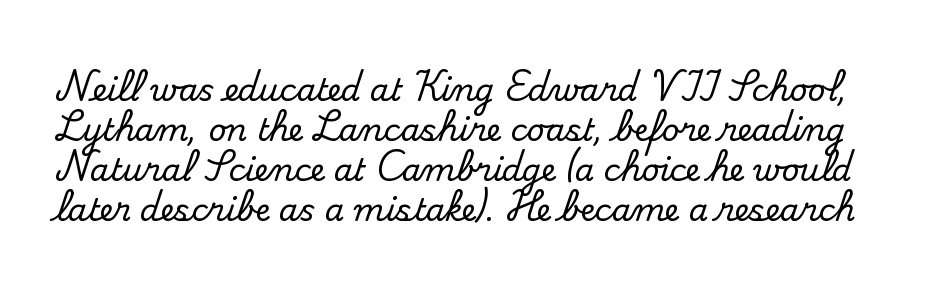
Q: Is the text italic (slanted)? A: Yes.
Q: Is the text underlined? A: No.
Q: Is the spacing between letters normal or unusually wide? A: Normal.
Q: Is the spacing between lines tight, normal or loose? A: Normal.
Q: Width (condensed, normal, or wide)? A: Normal.
Q: Stroke contrast? A: Medium.
Q: x-height? A: Small.
Q: Monospaced? A: No.
